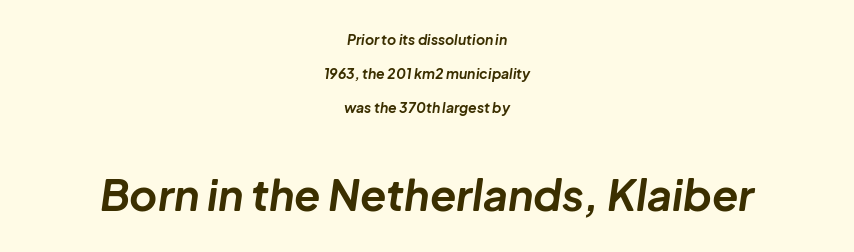
Loosely led — the rows are spread out. The typesetting leans heavy: a genuine bold. Check the space under the baseline: it is left empty. Horizontally, the lines are justified to the midpoint only. Varying glyph widths throughout — classic text-font behaviour. You get the small type first, then a jump to larger type.
